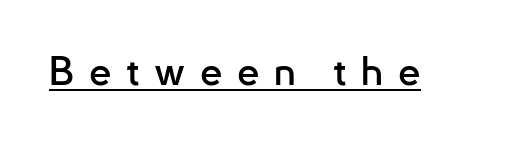
Q: Is the text italic (slanted)? A: No, it is upright.
Q: Is the typeface a serif or a sans-serif typeface? A: Sans-serif.
Q: Is the text underlined? A: Yes.
Q: Is the spacing between letters normal or unusually wide? A: Unusually wide.
Q: Width (condensed, normal, or wide)? A: Normal.
Q: Stroke contrast? A: Low.
Q: x-height? A: Small.
Q: Monospaced? A: No.
